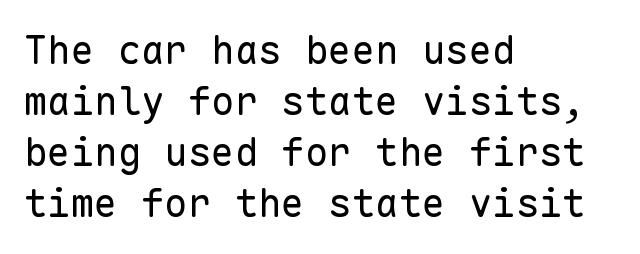
{"serif": "no", "italic": "no", "bold": "no", "weight": "regular", "width": "normal", "stroke_contrast": "low", "x_height": "medium", "monospaced": "yes", "underline": "no", "align": "left", "line_spacing": "normal", "line_spacing_ratio": 1.31, "letter_spacing": "normal", "letter_spacing_em": 0.0, "glyph_px": 39}
